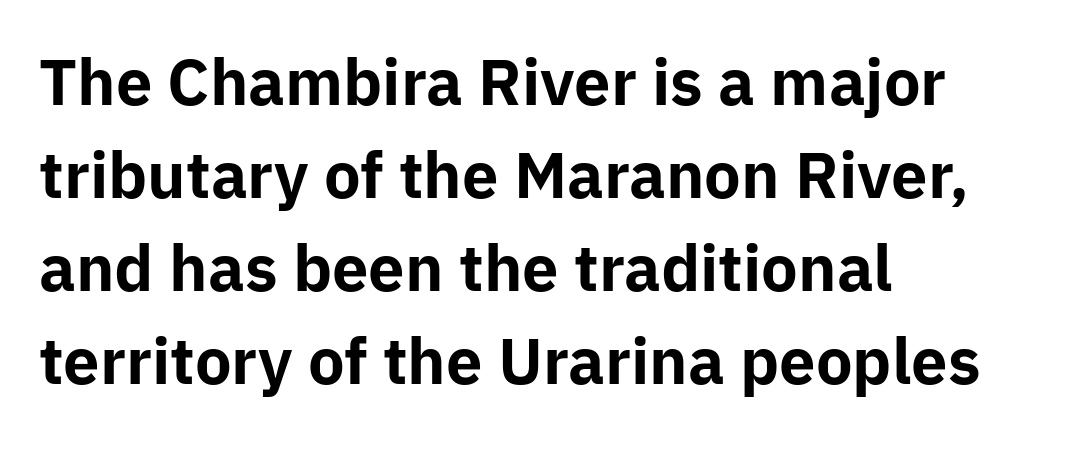
Q: Is the text bold? A: Yes.
Q: Is the text italic (slanted)? A: No, it is upright.
Q: Is the typeface a serif or a sans-serif typeface? A: Sans-serif.
Q: Is the text underlined? A: No.
Q: How is the paragraph aligned? A: Left-aligned.
Q: Is the spacing between letters normal or unusually wide? A: Normal.
Q: Is the spacing between lines tight, normal or loose? A: Normal.
Q: Width (condensed, normal, or wide)? A: Normal.
Q: Stroke contrast? A: Low.
Q: x-height? A: Medium.
Q: Monospaced? A: No.
